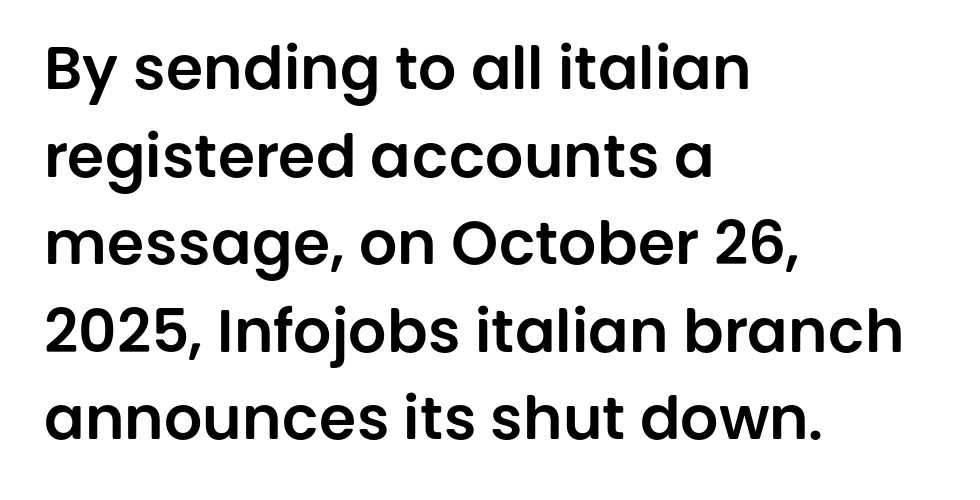
{"serif": "no", "italic": "no", "width": "normal", "stroke_contrast": "low", "x_height": "large", "monospaced": "no", "underline": "no", "align": "left", "line_spacing": "normal", "line_spacing_ratio": 1.46, "letter_spacing": "normal", "letter_spacing_em": 0.0, "glyph_px": 60}
